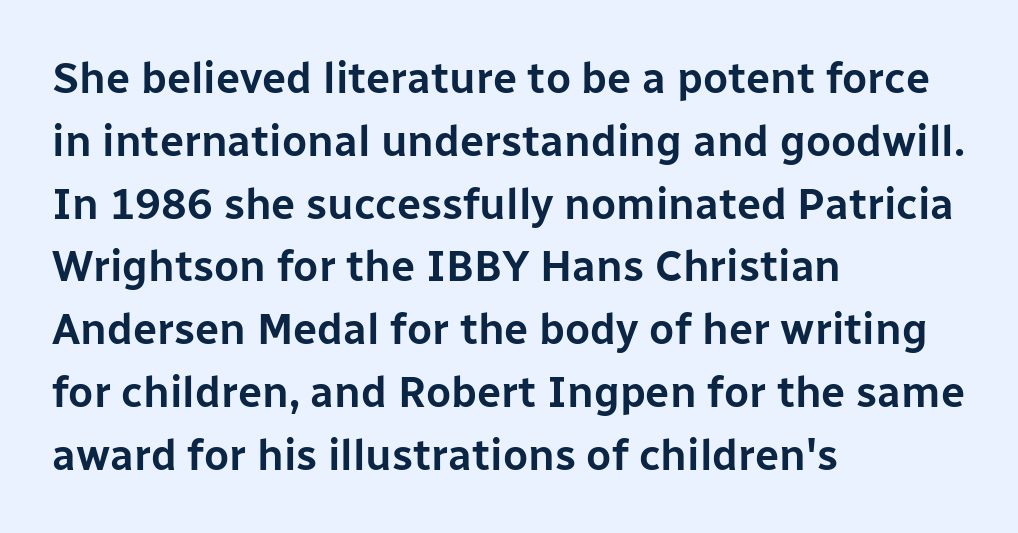
The image shows 43 px sans-serif type, upright; set left-aligned, normal line spacing (1.46x), normal letter spacing, not underlined; low stroke contrast and a medium x-height.
